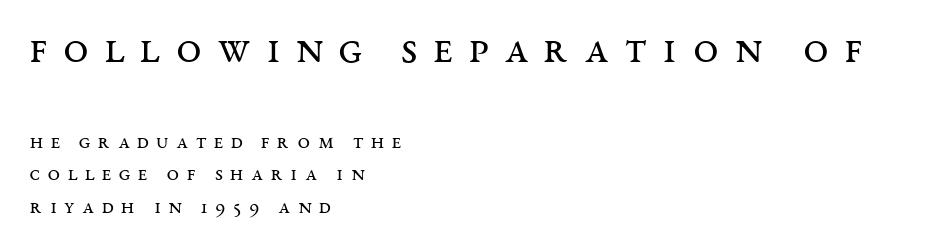
Q: Is the text bold? A: No.
Q: Is the text italic (slanted)? A: No, it is upright.
Q: Is the typeface a serif or a sans-serif typeface? A: Serif.
Q: Is the text underlined? A: No.
Q: How is the paragraph aligned? A: Left-aligned.
Q: Is the spacing between letters normal or unusually wide? A: Unusually wide.
Q: Is the spacing between lines tight, normal or loose? A: Normal.
Q: Which block of text is set in a larger size, the first (top) or the second (bottom)? A: The first (top) one.
Q: Width (condensed, normal, or wide)? A: Wide.
Q: Stroke contrast? A: Medium.
Q: x-height? A: Large.
Q: Monospaced? A: No.
